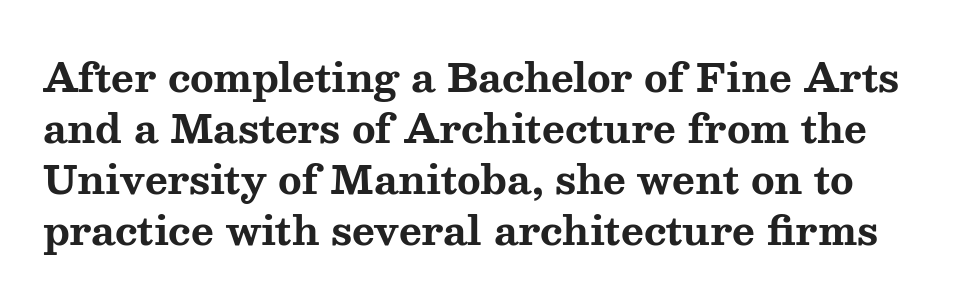
Q: Is the text bold? A: Yes.
Q: Is the text italic (slanted)? A: No, it is upright.
Q: Is the typeface a serif or a sans-serif typeface? A: Serif.
Q: Is the text underlined? A: No.
Q: Is the spacing between letters normal or unusually wide? A: Normal.
Q: Is the spacing between lines tight, normal or loose? A: Normal.
Q: Width (condensed, normal, or wide)? A: Wide.
Q: Stroke contrast? A: Medium.
Q: x-height? A: Medium.
Q: Monospaced? A: No.
